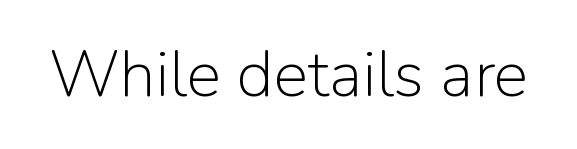
Q: Is the text bold? A: No.
Q: Is the text italic (slanted)? A: No, it is upright.
Q: Is the typeface a serif or a sans-serif typeface? A: Sans-serif.
Q: Is the text underlined? A: No.
Q: Is the spacing between letters normal or unusually wide? A: Normal.
Q: Width (condensed, normal, or wide)? A: Normal.
Q: Stroke contrast? A: Low.
Q: x-height? A: Medium.
Q: Monospaced? A: No.
